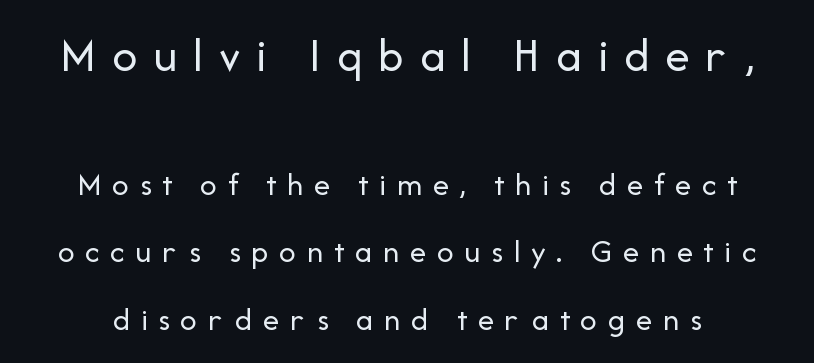
Think of a printed novel: that variable character pitch is what you see here. Stems here are at most as thick as an everyday book face. The lettering holds an erect, upright posture throughout. A bare baseline throughout the passage. The initial chunk of copy outweighs the following chunk in type size. The text was rendered using a sans face with plain stroke endings.
